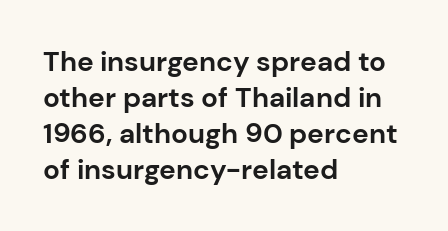
The image shows 28 px bold sans-serif type, upright; set left-aligned, normal line spacing (1.28x), normal letter spacing, not underlined; low stroke contrast and a medium x-height.
